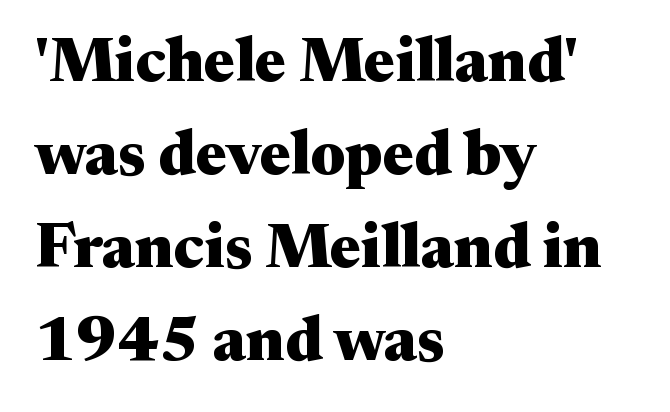
Think of a printed novel: that variable character pitch is what you see here. Notice how the passage keeps a crisp vertical edge on the left only. Summary of vertical rhythm: regular, with standard interline spacing. Style check: upright.
